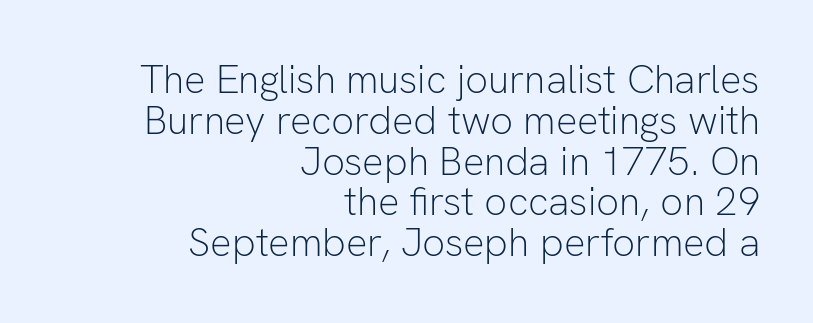
{"serif": "no", "italic": "no", "bold": "no", "weight": "light", "width": "normal", "stroke_contrast": "low", "x_height": "medium", "monospaced": "no", "underline": "no", "align": "right", "line_spacing": "tight", "line_spacing_ratio": 1.02, "letter_spacing": "normal", "letter_spacing_em": 0.0, "glyph_px": 40}
